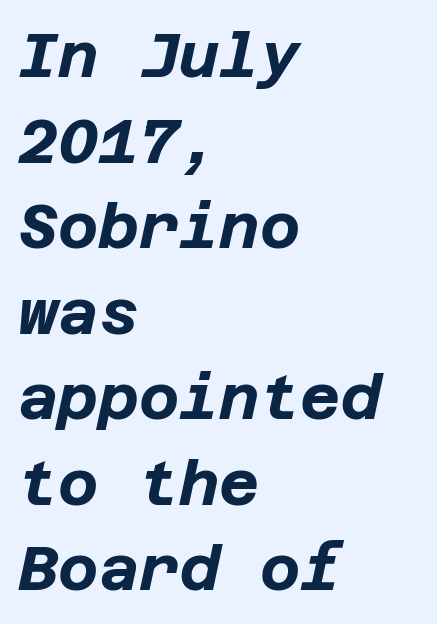
{"italic": "yes", "lean": "right", "slant_degrees": 12, "bold": "yes", "weight": "bold", "width": "normal", "stroke_contrast": "low", "x_height": "large", "underline": "no", "align": "left", "line_spacing": "normal", "line_spacing_ratio": 1.38, "letter_spacing": "normal", "letter_spacing_em": 0.0, "glyph_px": 62}
